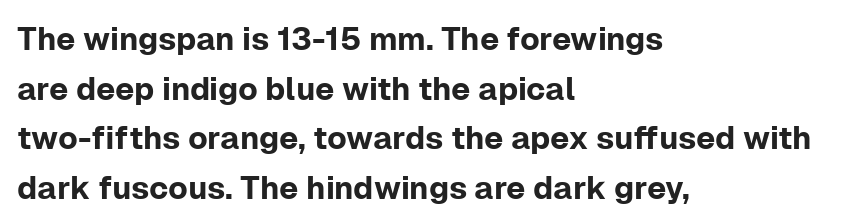
{"serif": "no", "italic": "no", "width": "normal", "stroke_contrast": "low", "x_height": "medium", "monospaced": "no", "underline": "no", "align": "left", "line_spacing": "normal", "line_spacing_ratio": 1.55, "letter_spacing": "normal", "letter_spacing_em": 0.0, "glyph_px": 32}
